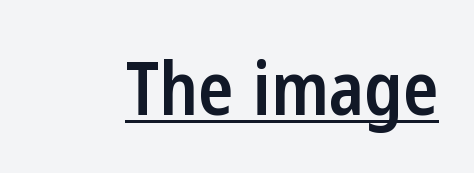
The image shows 73 px semibold, condensed sans-serif type, upright; set normal letter spacing, underlined; low stroke contrast and a medium x-height.
